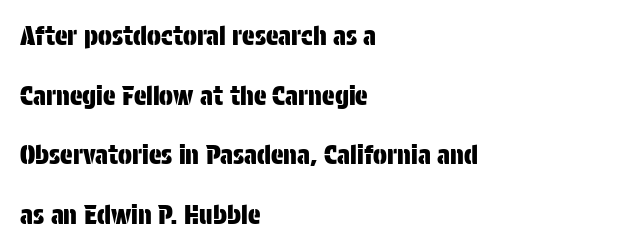
{"italic": "no", "underline": "no", "align": "left", "line_spacing": "loose", "line_spacing_ratio": 2.29, "letter_spacing": "normal", "letter_spacing_em": 0.0, "glyph_px": 26}
